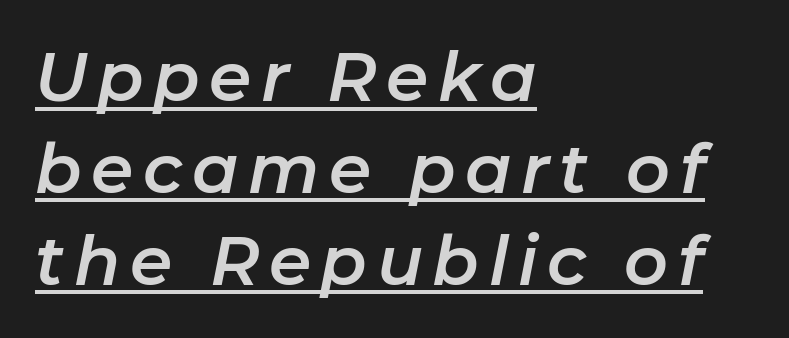
The image shows 68 px text type, italic (leaning right); set left-aligned, normal line spacing (1.35x), underlined; low stroke contrast and a medium x-height.
